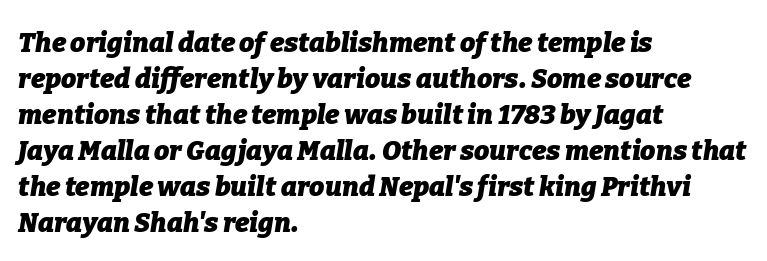
Q: Is the text bold? A: Yes.
Q: Is the text italic (slanted)? A: Yes, it leans right by about 9 degrees.
Q: Is the text underlined? A: No.
Q: How is the paragraph aligned? A: Left-aligned.
Q: Is the spacing between letters normal or unusually wide? A: Normal.
Q: Is the spacing between lines tight, normal or loose? A: Normal.
